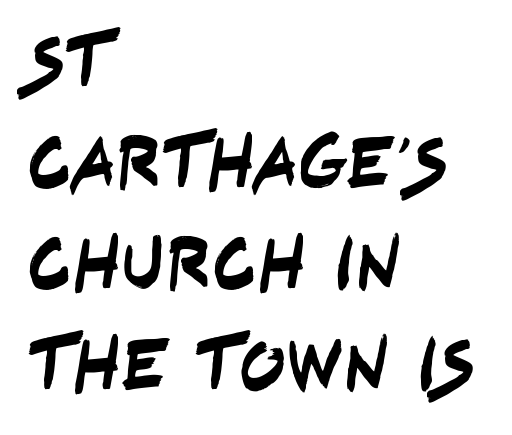
Caption: multi-line text, flush left, ragged right. Letters rest on an invisible, unmarked baseline. Think of a printed novel: that variable character pitch is what you see here. Students, observe: this is what conventionally led text looks like. You can tell from the bare stems that sans-serif type was used.
